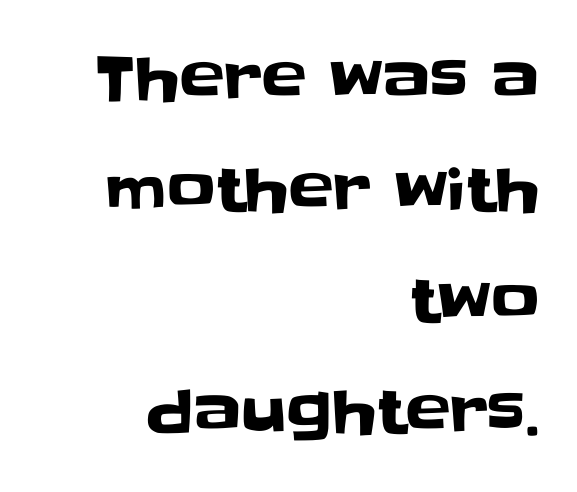
The image shows 60 px sans-serif type, upright; set right-aligned, line spacing 1.85x, normal letter spacing, not underlined; low stroke contrast and a large x-height.
